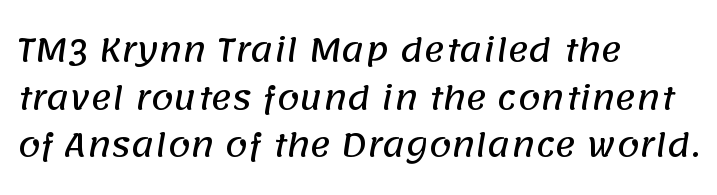
Line spacing here is normal. Character widths vary here, with narrow letters taking less room than wide ones. Observe the absence of serifs on each vertical stroke in this sample. Tracking value appears to be zero — textbook default spacing. Where is the straight margin? On the left.
